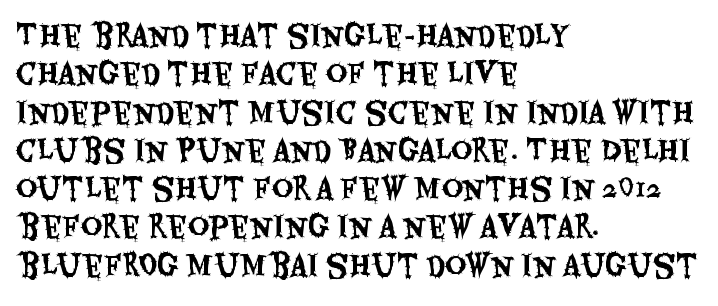
The rag falls on the right side of this text block. Do the characters align in a grid? No, the font is proportional. Is there any slant? The stems are plumb. Observe the absence of serifs on each vertical stroke in this sample. This rendering features lettering with no underline.
